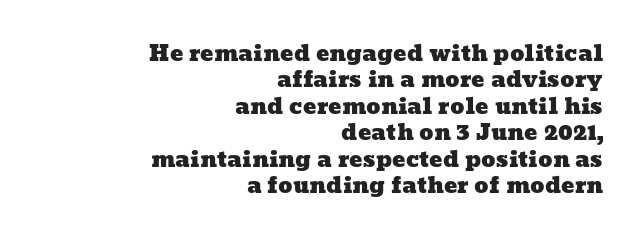
Q: Is the text underlined? A: No.
Q: How is the paragraph aligned? A: Right-aligned.
Q: Is the spacing between letters normal or unusually wide? A: Normal.
